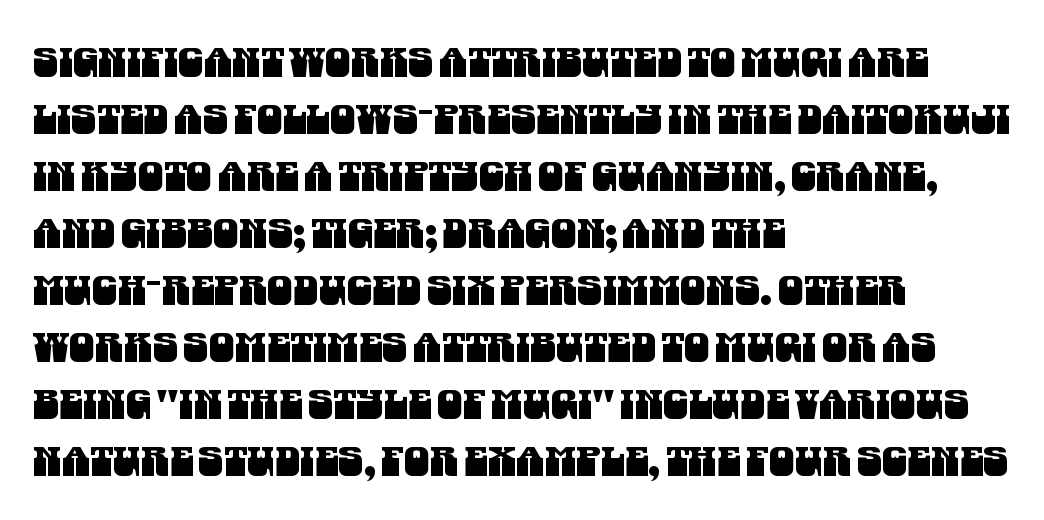
The image shows 41 px condensed sans-serif type; set left-aligned, normal line spacing (1.39x), normal letter spacing, not underlined; medium stroke contrast and a large x-height.
